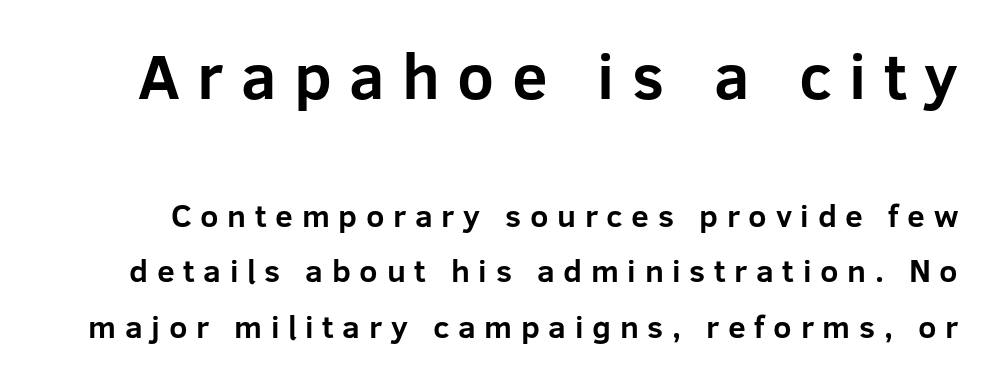
In terms of weight, the rendering is a true, heavy bold. Varying glyph widths throughout — classic text-font behaviour. These two chunks differ in scale, with the top chunk taking the larger measure. Regarding serifs, this sample does without them.
